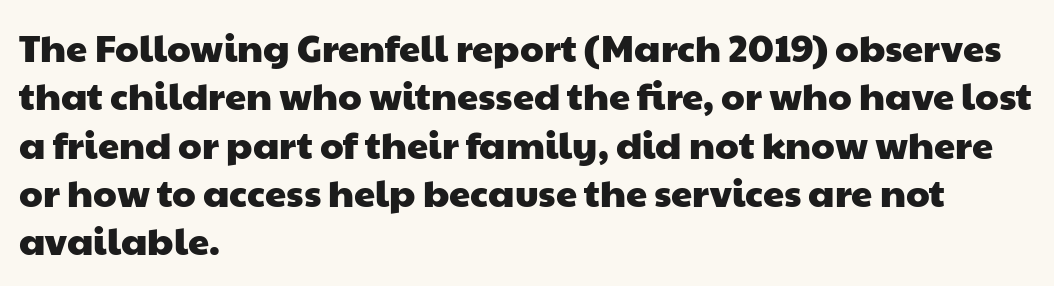
The image shows 38 px wide sans-serif type; set left-aligned, normal line spacing (1.27x), normal letter spacing, not underlined; low stroke contrast and a medium x-height.
